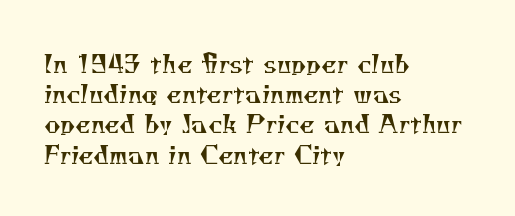
This sample is left-justified, so line endings fall wherever the words run out. A bare baseline throughout the passage. Glyph-to-glyph distance matches everyday printed text. Think standard paragraph weight, or any step lighter than that.
